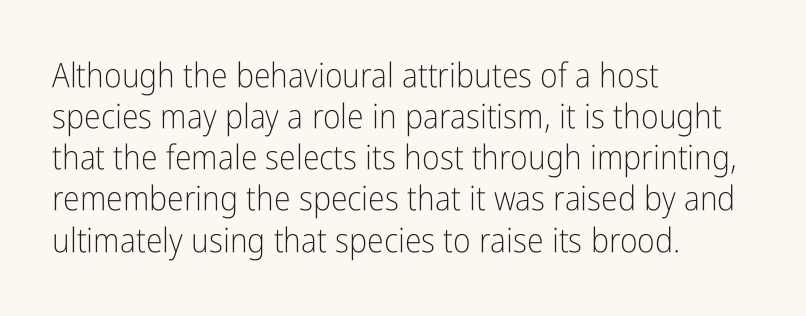
Horizontally, the lines are justified to the leading edge only. Do the characters align in a grid? No, the font is proportional. The space directly below the letters is spotless. This is sans-serif lettering, the kind often seen on screens and signage.
